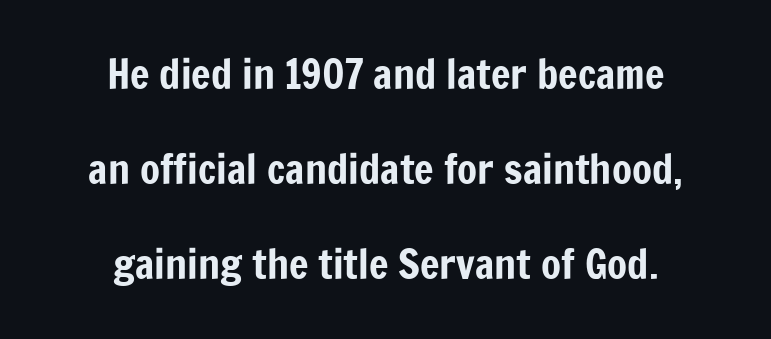
Words appear dense and cohesive because spacing is normal. Here the designer chose a conventional face with non-uniform glyph widths. Type without underlining. Quick note: not italic, upright. This rendering employs a face without finishing strokes, i.e., a sans-serif. Quick note: interline space is abundant.
